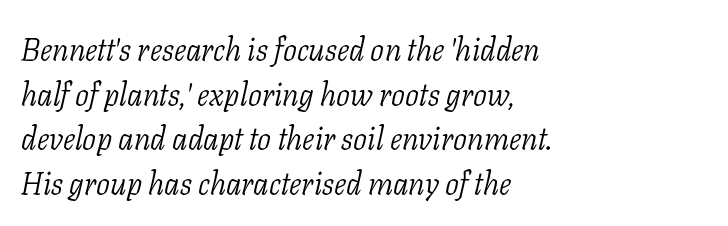
{"serif": "yes", "italic": "yes", "lean": "right", "slant_degrees": 11, "bold": "no", "weight": "light", "width": "normal", "stroke_contrast": "low", "x_height": "medium", "monospaced": "no", "underline": "no", "align": "left", "line_spacing": "normal", "line_spacing_ratio": 1.44, "letter_spacing": "normal", "letter_spacing_em": 0.0, "glyph_px": 31}
